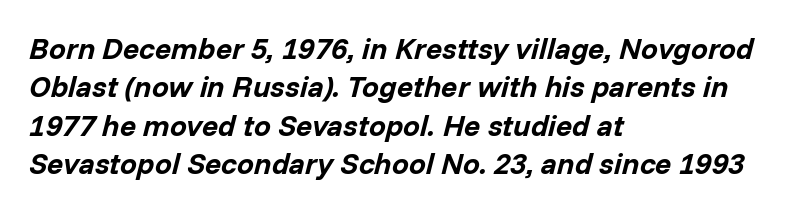
{"italic": "yes", "lean": "right", "slant_degrees": 14, "bold": "yes", "weight": "bold", "width": "normal", "stroke_contrast": "low", "x_height": "medium", "monospaced": "no", "underline": "no", "align": "left", "line_spacing": "normal", "line_spacing_ratio": 1.28, "letter_spacing": "normal", "letter_spacing_em": 0.0, "glyph_px": 30}
